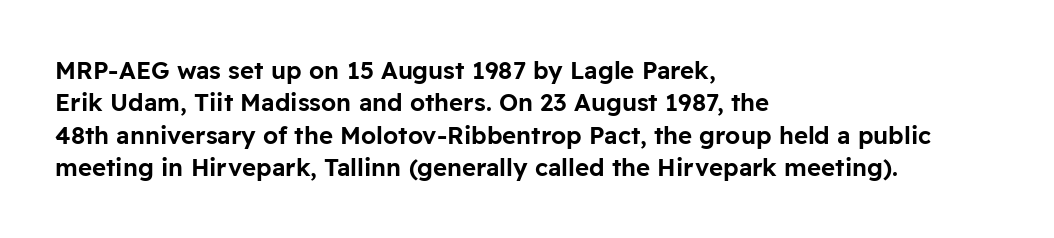
Q: Is the text italic (slanted)? A: No, it is upright.
Q: Is the text underlined? A: No.
Q: How is the paragraph aligned? A: Left-aligned.
Q: Is the spacing between letters normal or unusually wide? A: Normal.
Q: Is the spacing between lines tight, normal or loose? A: Normal.
